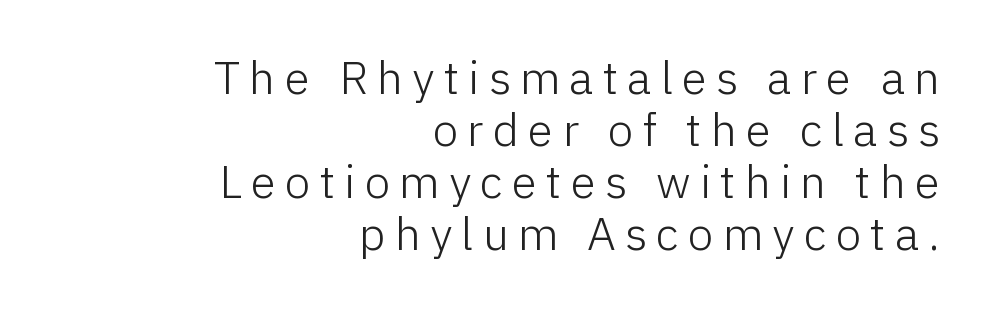
The image shows 46 px light sans-serif type, upright; set right-aligned, tight line spacing (1.13x), unusually wide letter spacing (+0.2 em), not underlined; low stroke contrast and a medium x-height.
